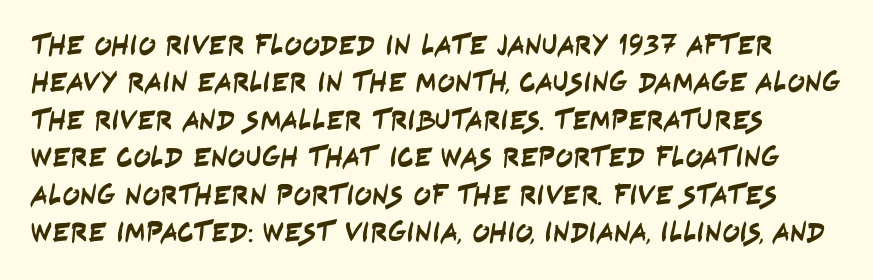
{"serif": "no", "width": "condensed", "stroke_contrast": "low", "x_height": "large", "monospaced": "no", "underline": "no", "line_spacing": "normal", "line_spacing_ratio": 1.29, "letter_spacing": "normal", "letter_spacing_em": 0.0, "glyph_px": 29}
